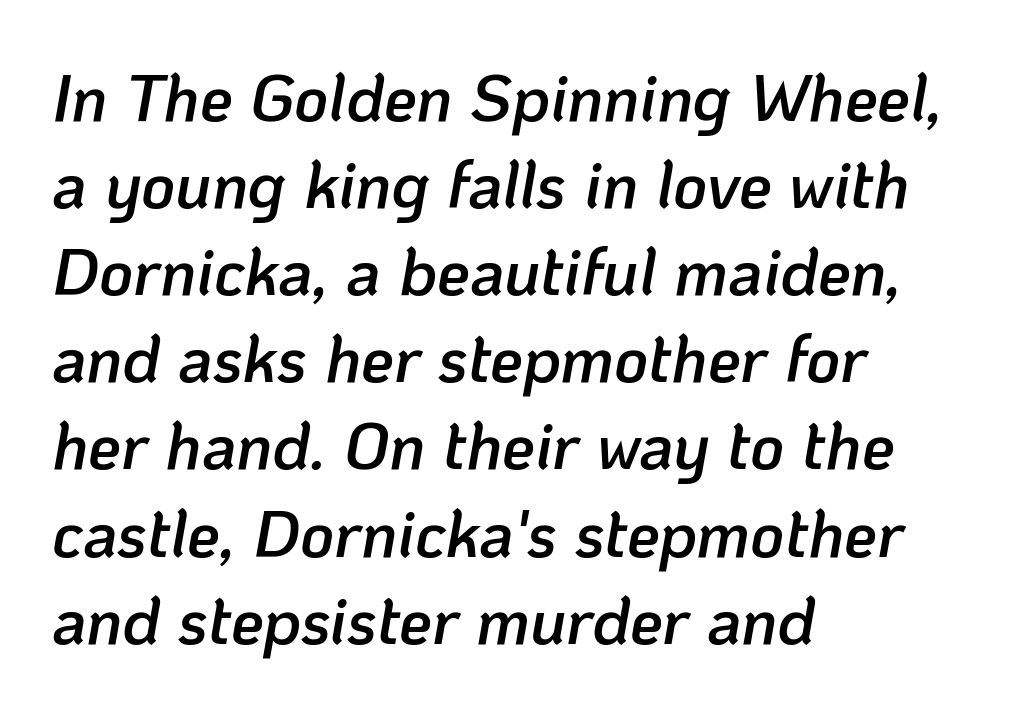
Q: Is the text bold? A: Semi-bold.
Q: Is the text italic (slanted)? A: Yes, it leans right by about 10 degrees.
Q: Is the text underlined? A: No.
Q: How is the paragraph aligned? A: Left-aligned.
Q: Is the spacing between letters normal or unusually wide? A: Normal.
Q: Is the spacing between lines tight, normal or loose? A: Normal.
Q: Width (condensed, normal, or wide)? A: Normal.
Q: Stroke contrast? A: Low.
Q: x-height? A: Medium.
Q: Monospaced? A: No.
